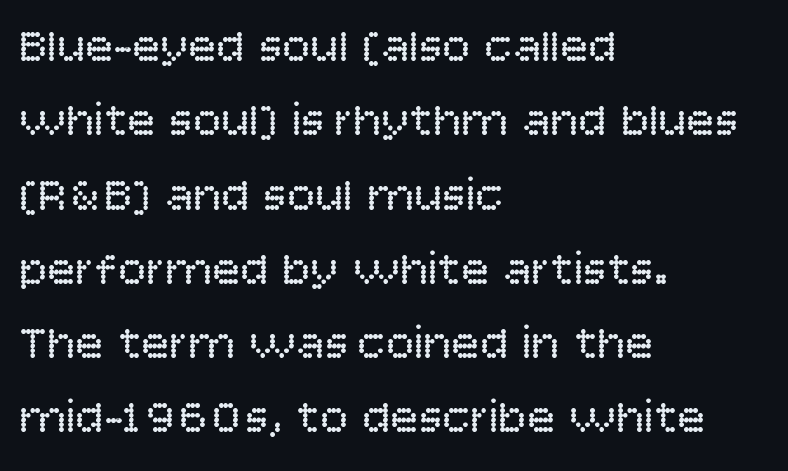
Unbolded letterforms with no extra heft. Default kerning and tracking; the words read as compact shapes. Regular leading. Are there feet on the stems? There aren't — it's a sans.
